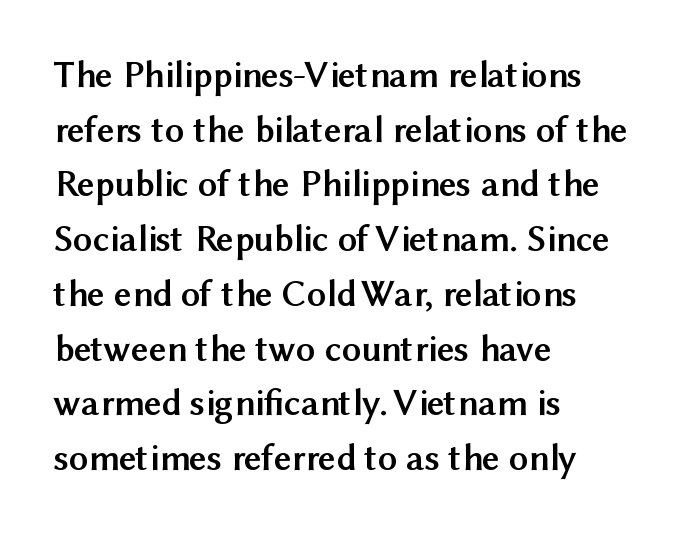
Line spacing here is normal. Do the characters align in a grid? No, the font is proportional. The type is set solid horizontally, with unmodified tracking. Teacher's note: observe the even left margin — that is flush-left alignment. The gap between lines stays unmarked.
